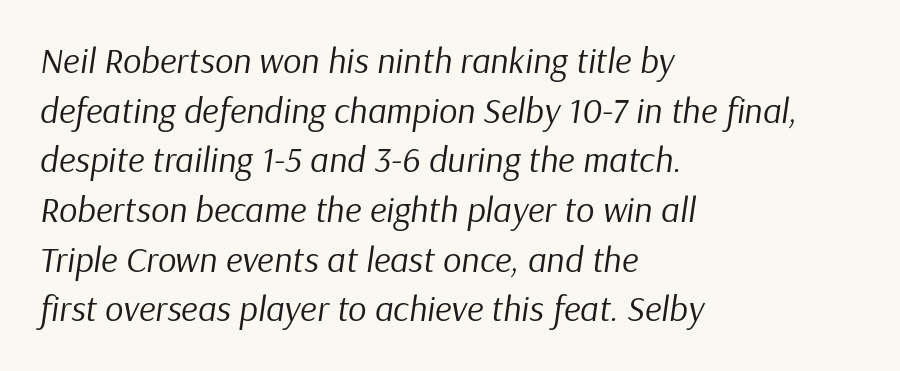
The image shows 36 px regular-weight type, italic (leaning right); set left-aligned, normal line spacing (1.38x), normal letter spacing, not underlined; low stroke contrast and a medium x-height.
